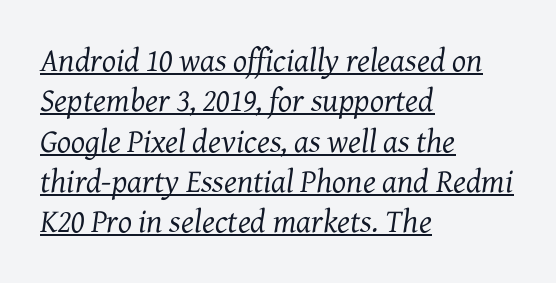
{"serif": "yes", "italic": "yes", "lean": "right", "slant_degrees": 7, "bold": "no", "weight": "regular", "width": "normal", "stroke_contrast": "medium", "x_height": "medium", "monospaced": "no", "underline": "yes", "align": "left", "line_spacing_ratio": 1.22, "letter_spacing": "normal", "letter_spacing_em": 0.0, "glyph_px": 33}
